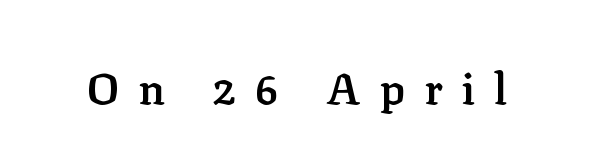
The specimen reads as upright at a glance. A typesetter would label this face a serif. Stems and bowls a touch heavier than normal — semibold. These lines have a slow, spaced-out rhythm from letter to letter. Letters rest on an invisible, unmarked baseline.
